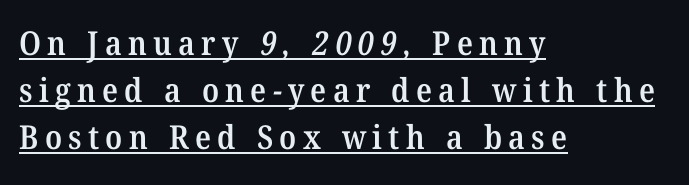
{"serif": "yes", "bold": "semi", "weight": "semibold", "width": "normal", "stroke_contrast": "medium", "x_height": "medium", "monospaced": "no", "underline": "yes", "align": "left", "line_spacing": "normal", "line_spacing_ratio": 1.42, "glyph_px": 33}
